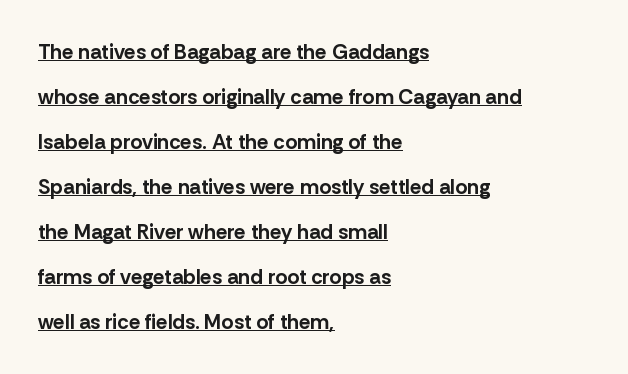
The image shows 21 px bold type, upright; set left-aligned, loose line spacing (2.14x), normal letter spacing, underlined.
